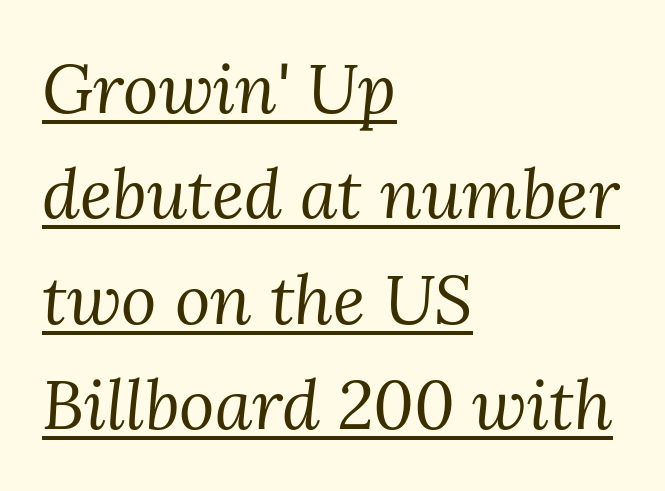
{"serif": "yes", "italic": "yes", "lean": "right", "slant_degrees": 3, "bold": "no", "weight": "regular", "width": "normal", "stroke_contrast": "medium", "x_height": "medium", "monospaced": "no", "underline": "yes", "align": "left", "line_spacing": "normal", "line_spacing_ratio": 1.55, "letter_spacing": "normal", "letter_spacing_em": 0.0, "glyph_px": 68}
